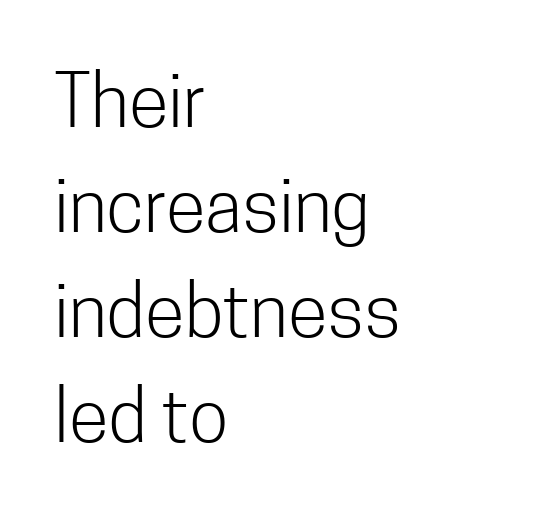
Reading down the block, your eye returns to a fixed left position each line. A typesetter would call this zero additional tracking. This is the regular roman posture of the typeface. Think of a printed novel: that variable character pitch is what you see here. Compared with typical paragraphs, the rows here are spaced about the same. Check where the strokes stop: nothing finishes them off — pure sans.
